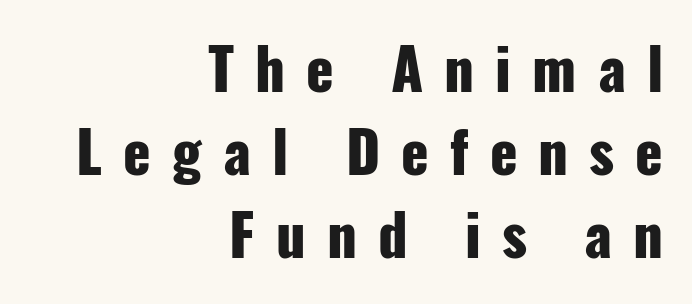
Q: Is the text bold? A: Yes.
Q: Is the text italic (slanted)? A: No, it is upright.
Q: Is the typeface a serif or a sans-serif typeface? A: Sans-serif.
Q: Is the text underlined? A: No.
Q: How is the paragraph aligned? A: Right-aligned.
Q: Is the spacing between letters normal or unusually wide? A: Unusually wide.
Q: Is the spacing between lines tight, normal or loose? A: Normal.
Q: Width (condensed, normal, or wide)? A: Condensed.
Q: Stroke contrast? A: Low.
Q: x-height? A: Medium.
Q: Monospaced? A: No.
